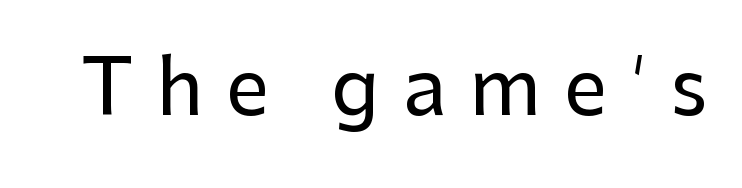
The image shows 77 px sans-serif type, upright; set unusually wide letter spacing (+0.3 em), not underlined; low stroke contrast and a medium x-height.
